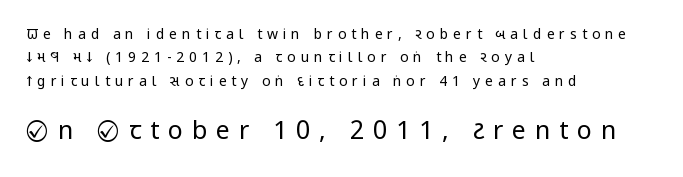
{"italic": "no", "bold": "no", "underline": "no", "align": "left", "line_spacing": "normal", "line_spacing_ratio": 1.67, "letter_spacing": "wide", "letter_spacing_em": 0.35, "larger_block": "second", "size_ratio": 1.79, "glyph_px": 25}
